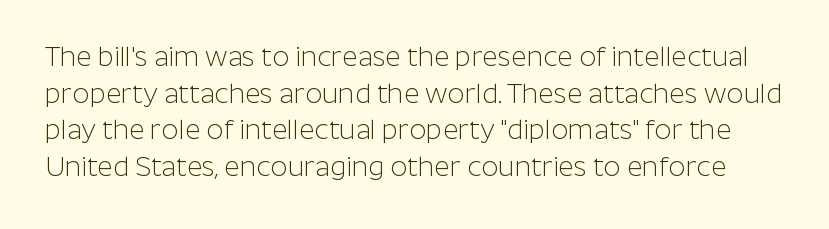
Any mark beneath the type? The region is blank. Each stroke keeps to a modest, everyday thickness or less. Regular leading. The lettering holds an erect, upright posture throughout. This sample uses plain, unmodified letter spacing.
